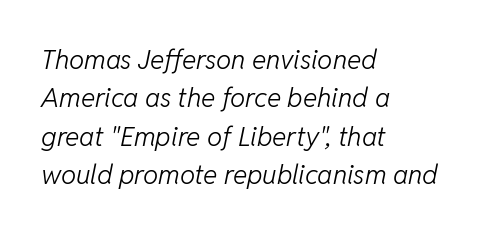
The image shows 27 px text type, italic (leaning right); set left-aligned, normal line spacing (1.42x), normal letter spacing, not underlined.
